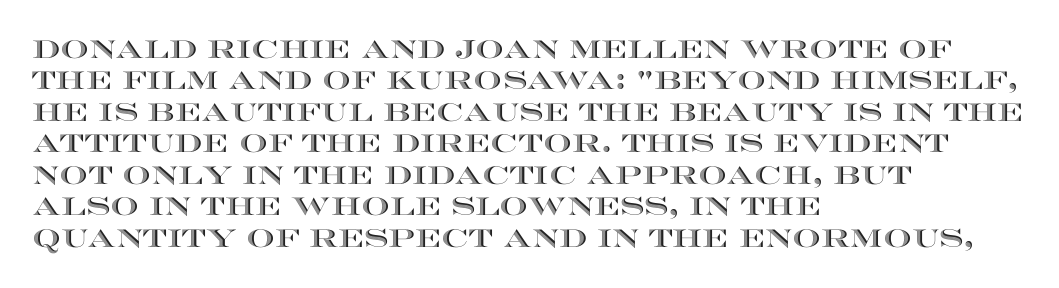
Q: Is the text italic (slanted)? A: No, it is upright.
Q: Is the text underlined? A: No.
Q: How is the paragraph aligned? A: Left-aligned.
Q: Is the spacing between letters normal or unusually wide? A: Normal.
Q: Is the spacing between lines tight, normal or loose? A: Normal.
